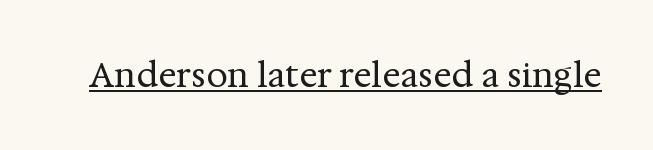
Q: Is the text bold? A: No.
Q: Is the text italic (slanted)? A: No, it is upright.
Q: Is the typeface a serif or a sans-serif typeface? A: Serif.
Q: Is the text underlined? A: Yes.
Q: Is the spacing between letters normal or unusually wide? A: Normal.
Q: Width (condensed, normal, or wide)? A: Normal.
Q: Stroke contrast? A: Medium.
Q: x-height? A: Medium.
Q: Monospaced? A: No.
